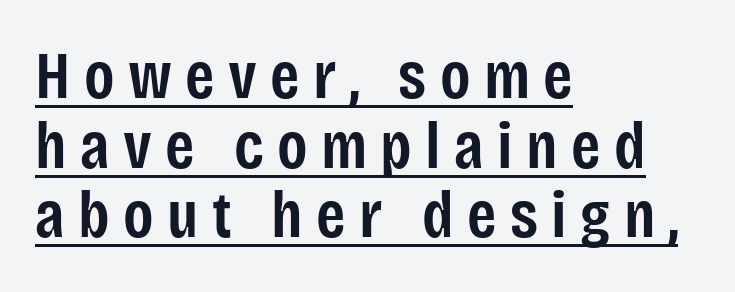
Q: Is the text bold? A: Semi-bold.
Q: Is the text italic (slanted)? A: No, it is upright.
Q: Is the typeface a serif or a sans-serif typeface? A: Sans-serif.
Q: Is the text underlined? A: Yes.
Q: How is the paragraph aligned? A: Left-aligned.
Q: Is the spacing between letters normal or unusually wide? A: Unusually wide.
Q: Is the spacing between lines tight, normal or loose? A: Tight.
Q: Width (condensed, normal, or wide)? A: Condensed.
Q: Stroke contrast? A: Low.
Q: x-height? A: Large.
Q: Monospaced? A: No.
